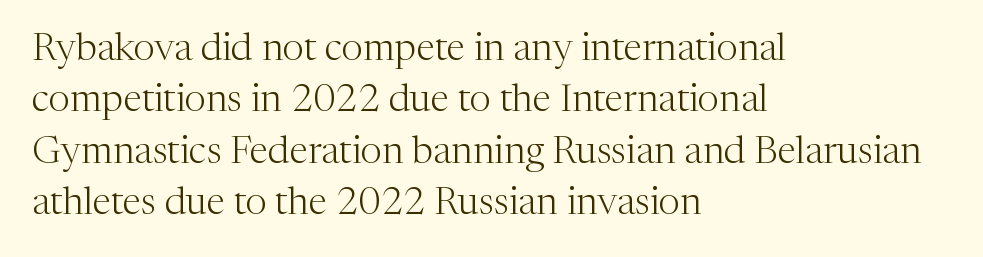
The weight would be labelled regular, book, light, or lighter still. Regarding leading, the lines here are spaced in the standard way. Yep, those are serifs on the letters. This is roman type, the default non-slanted kind. Caption: multi-line text, flush left, ragged right. A bare baseline throughout the passage.
